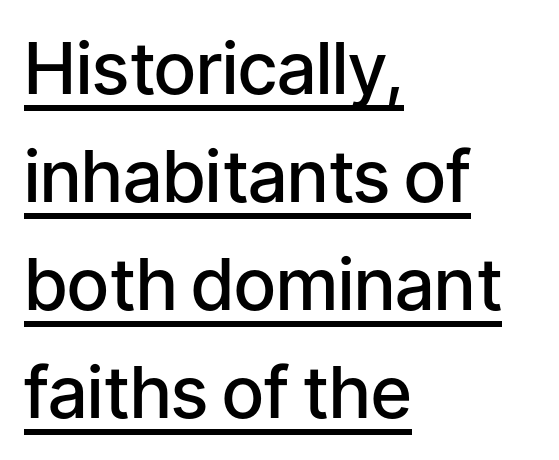
Q: Is the text bold? A: Semi-bold.
Q: Is the text italic (slanted)? A: No, it is upright.
Q: Is the typeface a serif or a sans-serif typeface? A: Sans-serif.
Q: Is the text underlined? A: Yes.
Q: How is the paragraph aligned? A: Left-aligned.
Q: Is the spacing between letters normal or unusually wide? A: Normal.
Q: Is the spacing between lines tight, normal or loose? A: Normal.
Q: Width (condensed, normal, or wide)? A: Normal.
Q: Stroke contrast? A: Low.
Q: x-height? A: Medium.
Q: Monospaced? A: No.
